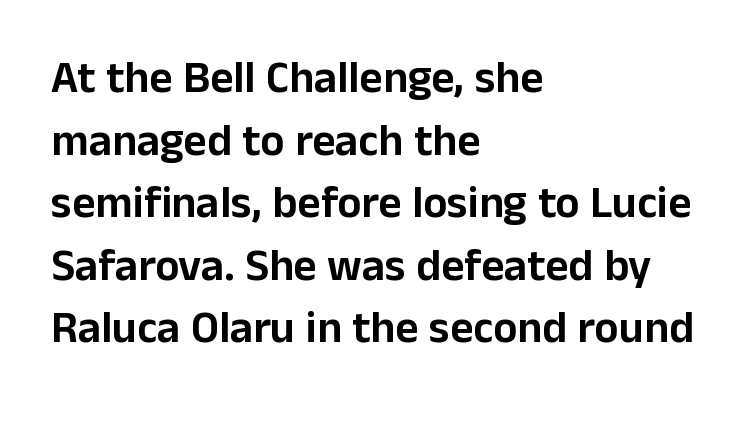
The image shows 45 px sans-serif type, upright; set left-aligned, normal line spacing (1.39x), normal letter spacing, not underlined; low stroke contrast and a medium x-height.
